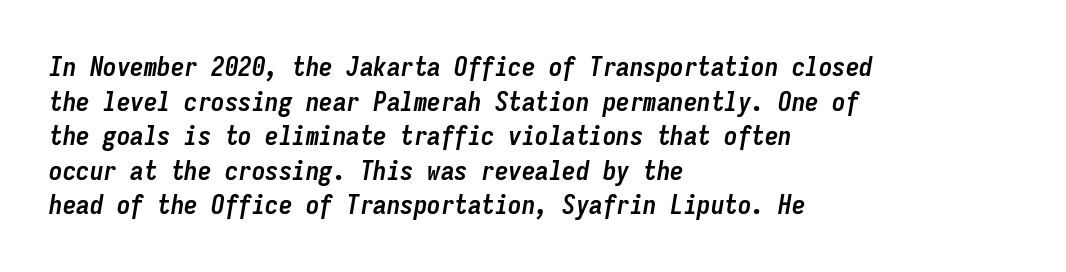
Does the copy run flush right? No — it runs flush left. Slant detected: the letters are inclined. Just letters on the line, the space beneath them empty. The characters look thick and weighty, a clear bold. The vertical gap from one line to the next is medium. Observe the ordinary spacing: letters are neighbours, not strangers.
